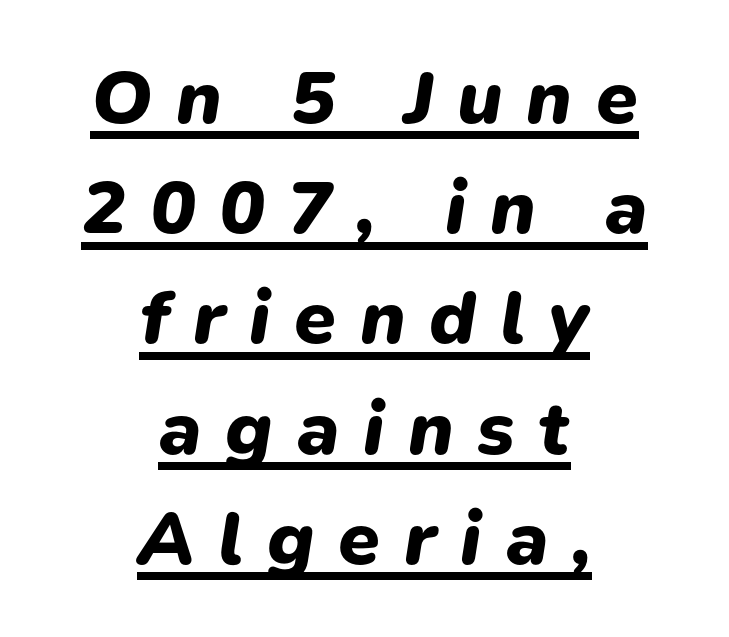
Q: Is the text bold? A: Yes.
Q: Is the text italic (slanted)? A: Yes, it leans right by about 9 degrees.
Q: Is the text underlined? A: Yes.
Q: How is the paragraph aligned? A: Centered.
Q: Is the spacing between letters normal or unusually wide? A: Unusually wide.
Q: Is the spacing between lines tight, normal or loose? A: Normal.
Q: Width (condensed, normal, or wide)? A: Normal.
Q: Stroke contrast? A: Low.
Q: x-height? A: Medium.
Q: Monospaced? A: No.
